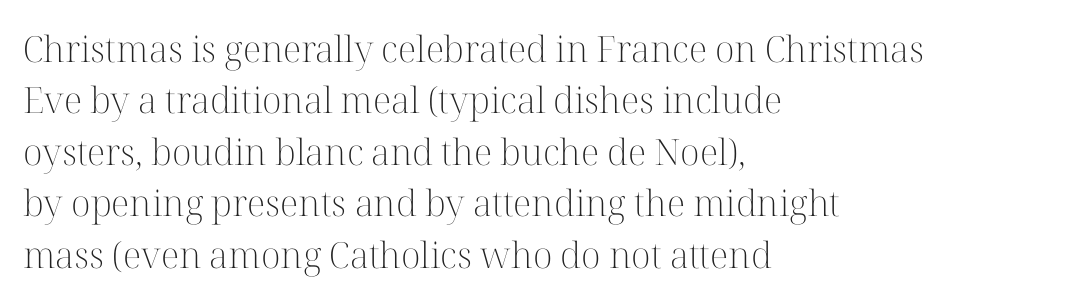
One glance says typical: line gaps are just what's usual. The text was rendered using a seriffed face with decorative stroke endings. Plain, unruled lines of type. The gaps between neighbouring characters are ordinary and unremarkable. A classic flush-left, rag-right setting is used for this passage.
